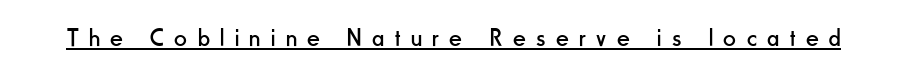
Q: Is the text bold? A: No.
Q: Is the text italic (slanted)? A: No, it is upright.
Q: Is the text underlined? A: Yes.
Q: Is the spacing between letters normal or unusually wide? A: Unusually wide.
